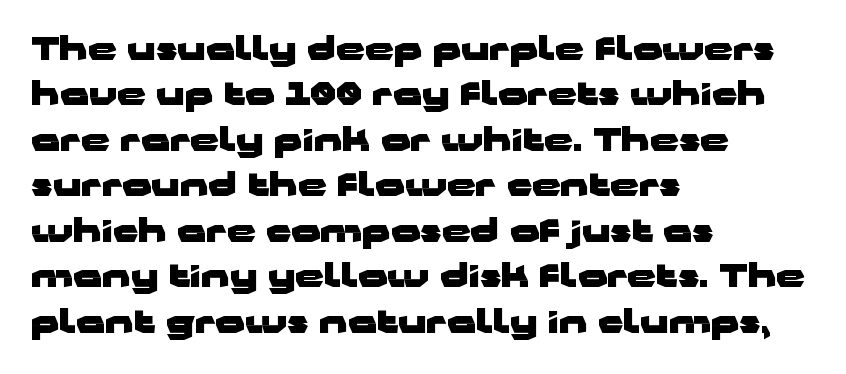
{"serif": "no", "italic": "no", "bold": "yes", "weight": "heavy", "width": "wide", "stroke_contrast": "low", "x_height": "medium", "monospaced": "no", "underline": "no", "align": "left", "line_spacing": "normal", "line_spacing_ratio": 1.42, "letter_spacing": "normal", "letter_spacing_em": 0.0, "glyph_px": 32}
